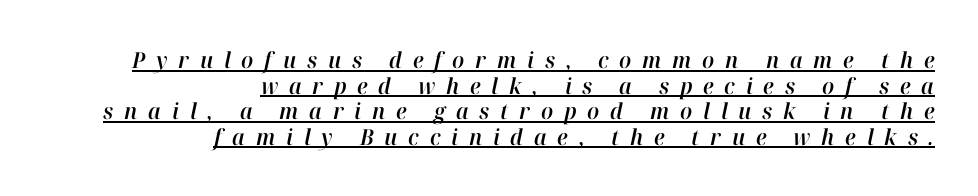
The string is rendered with underlining switched on. Tracking here is generous; glyphs stand well apart from one another. An italicized treatment has been applied to the whole sample. Compared with a flush-left layout, this one pins lines to the opposite, right side.
